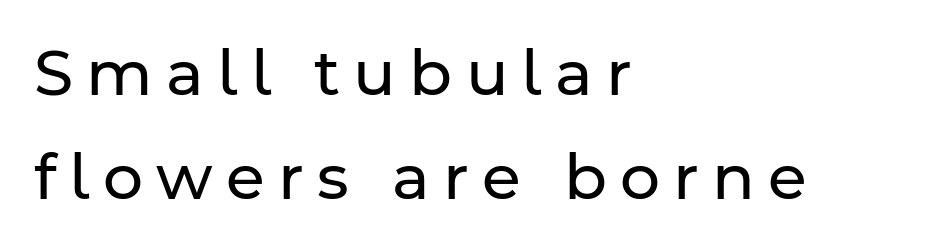
A typesetter would call this proportional, since set widths differ per character. The letters carry no serifs — their stems end cleanly without finishing strokes. The letters stand straight up with perfectly vertical stems. A normal amount of white space separates one row of letters from the next. Decoration check: the copy has no underline.
